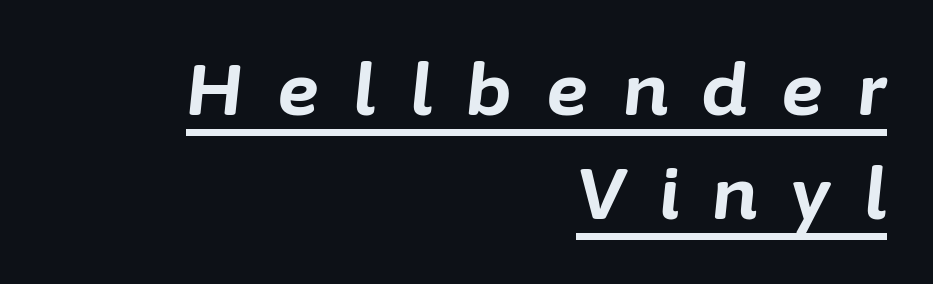
The image shows 71 px bold type, italic (leaning right); set right-aligned, normal line spacing (1.46x), unusually wide letter spacing (+0.48 em), underlined; low stroke contrast and a medium x-height.
